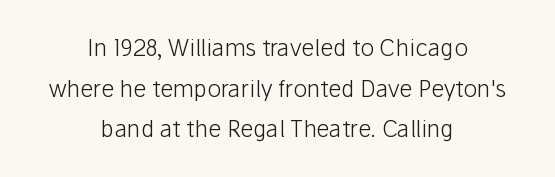
Q: Is the text bold? A: No.
Q: Is the text italic (slanted)? A: No, it is upright.
Q: Is the text underlined? A: No.
Q: How is the paragraph aligned? A: Centered.
Q: Is the spacing between letters normal or unusually wide? A: Normal.
